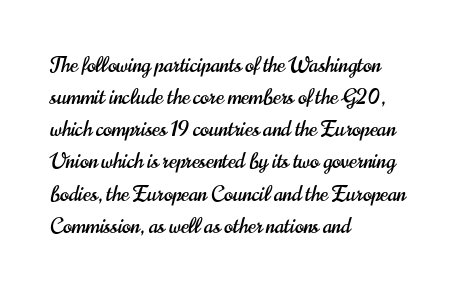
{"underline": "no", "align": "left", "line_spacing": "normal", "line_spacing_ratio": 1.53, "letter_spacing": "normal", "letter_spacing_em": 0.0, "glyph_px": 21}
